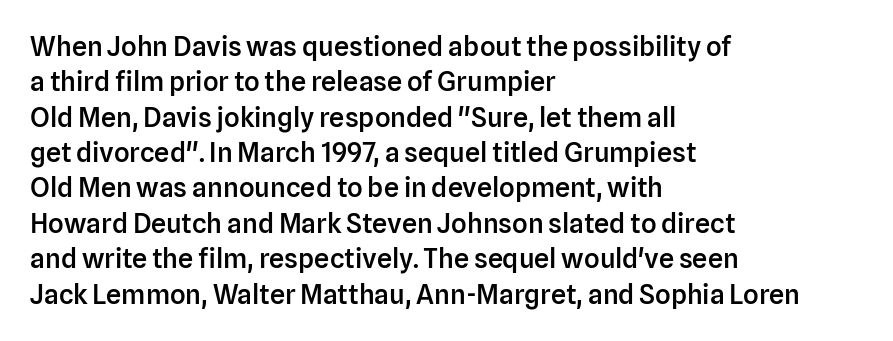
The image shows 27 px text type, upright; set left-aligned, normal line spacing (1.31x), normal letter spacing, not underlined.
